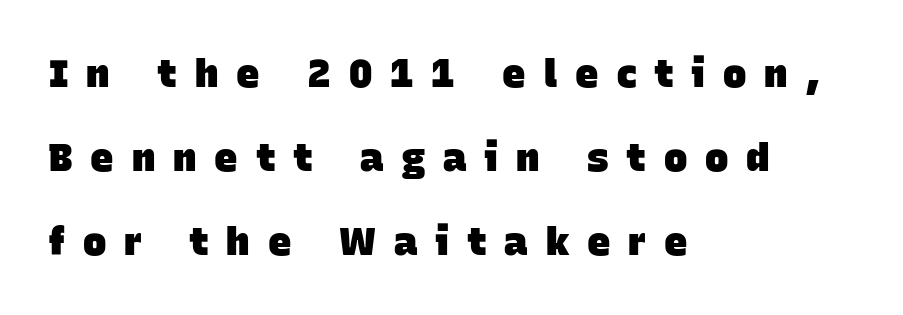
The image shows 39 px heavy sans-serif type; set left-aligned, loose line spacing (2.16x), unusually wide letter spacing (+0.46 em), not underlined; low stroke contrast and a large x-height.
